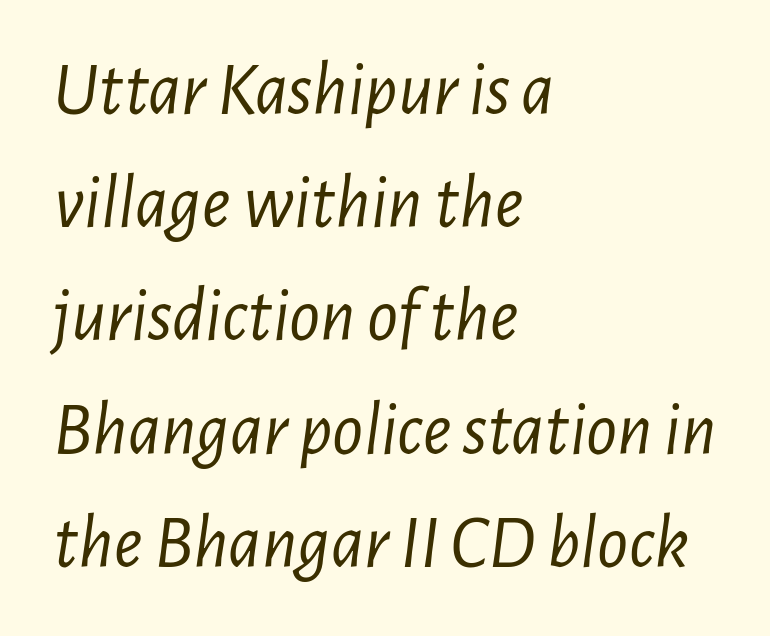
The image shows 76 px light, condensed type, italic (leaning right); set left-aligned, normal line spacing (1.49x), normal letter spacing, not underlined; low stroke contrast and a medium x-height.
